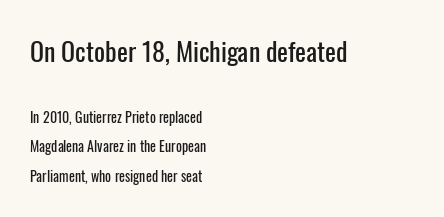
Size hierarchy here favors the leading block over the trailing one. The lines are spread far apart with generous leading. Clear beneath every line of the passage. Left-aligned paragraph, ragged on the right. Style check: upright.
